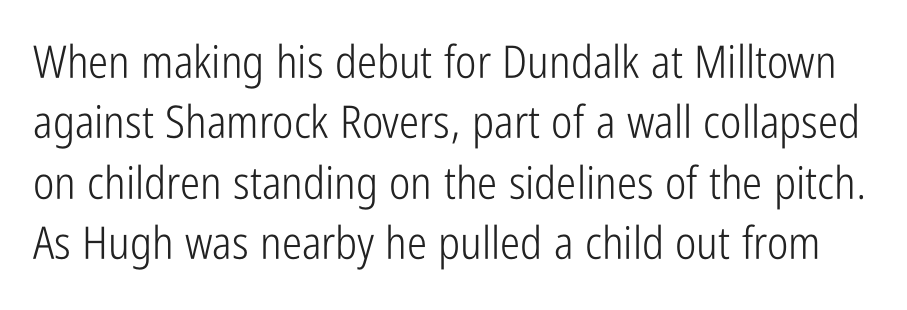
Q: Is the text bold? A: No.
Q: Is the text italic (slanted)? A: No, it is upright.
Q: Is the typeface a serif or a sans-serif typeface? A: Sans-serif.
Q: Is the text underlined? A: No.
Q: Is the spacing between letters normal or unusually wide? A: Normal.
Q: Is the spacing between lines tight, normal or loose? A: Normal.
Q: Width (condensed, normal, or wide)? A: Condensed.
Q: Stroke contrast? A: Low.
Q: x-height? A: Medium.
Q: Monospaced? A: No.
